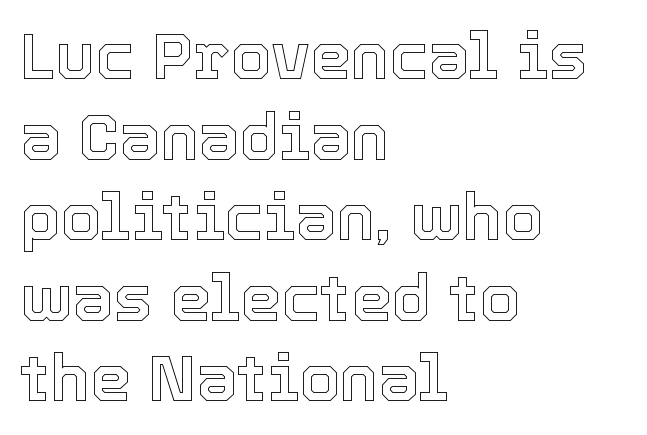
Compared with a centered layout, this one pins lines to the left instead. This is roman type, the default non-slanted kind. The rendering uses natural spacing where letterforms have individual widths. Nobody touched the tracking dial on this one. The strip under each line holds only bare page.
